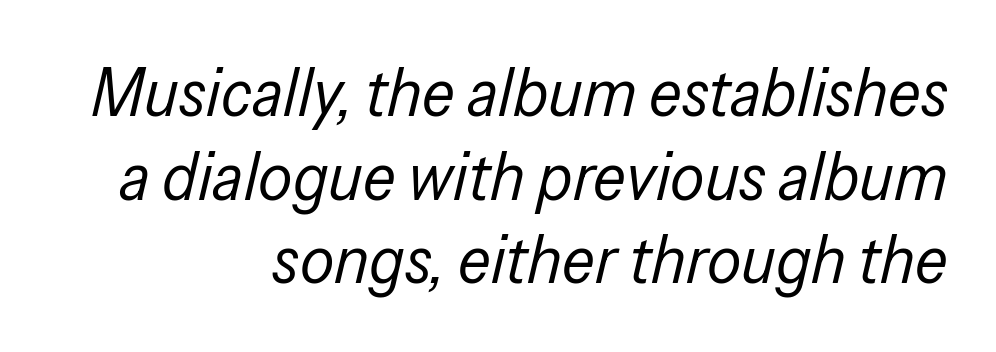
Q: Is the text bold? A: No.
Q: Is the text italic (slanted)? A: Yes, it leans right by about 13 degrees.
Q: Is the text underlined? A: No.
Q: How is the paragraph aligned? A: Right-aligned.
Q: Is the spacing between letters normal or unusually wide? A: Normal.
Q: Width (condensed, normal, or wide)? A: Condensed.
Q: Stroke contrast? A: Low.
Q: x-height? A: Medium.
Q: Monospaced? A: No.
